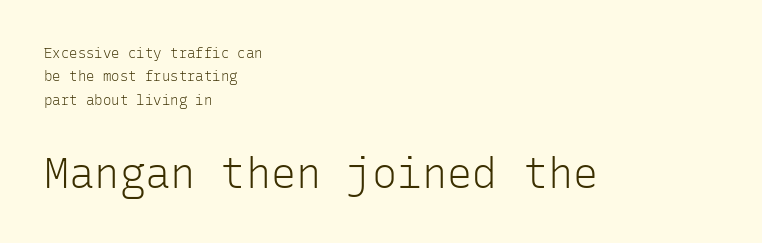
Q: Is the text bold? A: No.
Q: Is the text italic (slanted)? A: No, it is upright.
Q: Is the typeface a serif or a sans-serif typeface? A: Sans-serif.
Q: Is the text underlined? A: No.
Q: How is the paragraph aligned? A: Left-aligned.
Q: Is the spacing between letters normal or unusually wide? A: Normal.
Q: Is the spacing between lines tight, normal or loose? A: Normal.
Q: Which block of text is set in a larger size, the first (top) or the second (bottom)? A: The second (bottom) one.
Q: Width (condensed, normal, or wide)? A: Normal.
Q: Stroke contrast? A: Low.
Q: x-height? A: Medium.
Q: Monospaced? A: Yes.
